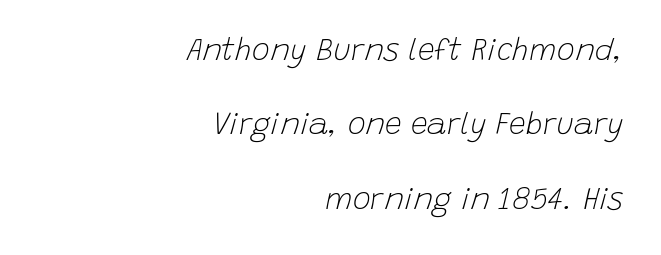
Q: Is the text bold? A: No.
Q: Is the text italic (slanted)? A: Yes, it leans right by about 15 degrees.
Q: Is the text underlined? A: No.
Q: How is the paragraph aligned? A: Right-aligned.
Q: Is the spacing between letters normal or unusually wide? A: Normal.
Q: Is the spacing between lines tight, normal or loose? A: Loose.
Q: Width (condensed, normal, or wide)? A: Normal.
Q: Stroke contrast? A: Low.
Q: x-height? A: Large.
Q: Monospaced? A: No.
